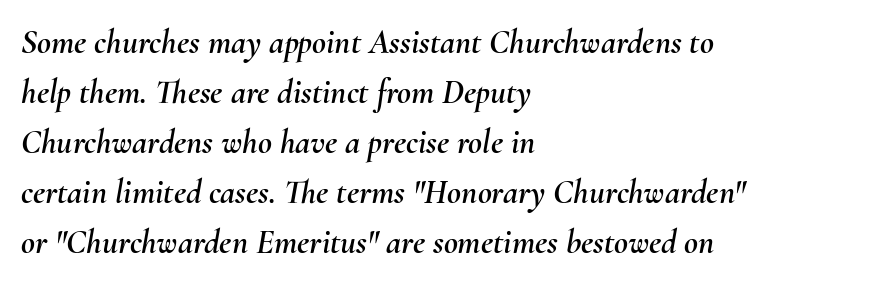
Rendered with sloped, italic letterforms. Note the varied advance widths — an 'i' is clearly narrower than an 'm'. The setting favours the left margin, as ordinary paragraphs usually do. Does the leading feel generous? No, just average. Tracking here is standard; glyphs follow each other at the usual distance. The strip under each line holds only bare page.
